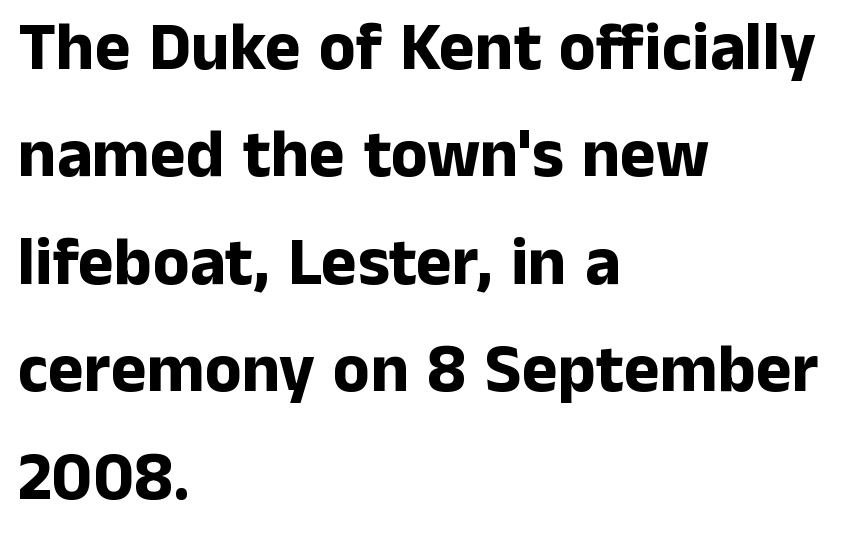
{"serif": "no", "italic": "no", "bold": "yes", "weight": "bold", "width": "normal", "stroke_contrast": "low", "x_height": "medium", "monospaced": "no", "underline": "no", "align": "left", "line_spacing": "normal", "line_spacing_ratio": 1.58, "letter_spacing": "normal", "letter_spacing_em": 0.0, "glyph_px": 68}
